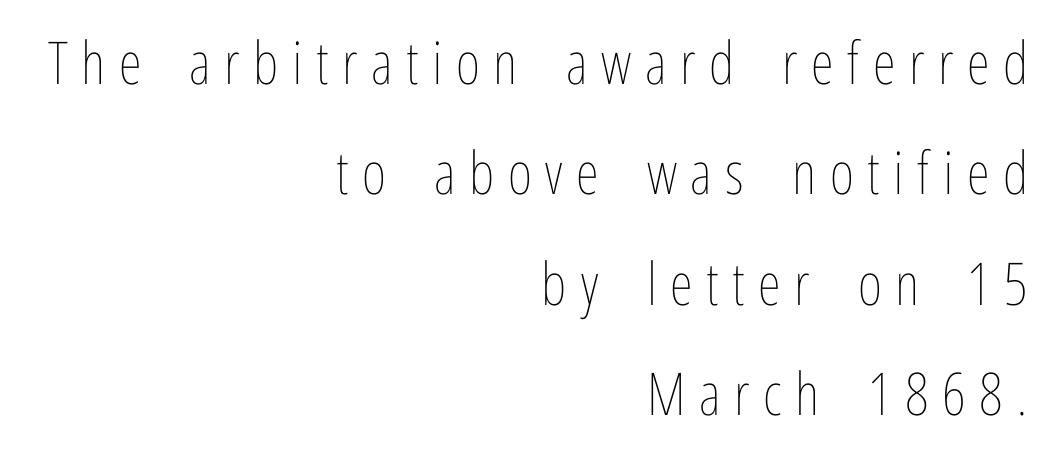
Type without underlining. Tall strokes in this sample are plumb rather than angled. Spacing verdict: proportional, widths tailored to each character. The font is comparable to plain body text, perhaps lighter.
